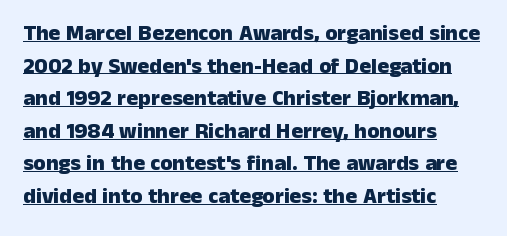
The image shows 22 px bold type, upright; set left-aligned, normal line spacing (1.48x), normal letter spacing, underlined.
